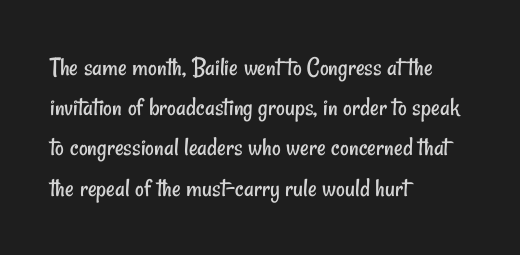
Q: Is the text bold? A: No.
Q: Is the text underlined? A: No.
Q: How is the paragraph aligned? A: Left-aligned.
Q: Is the spacing between letters normal or unusually wide? A: Normal.
Q: Is the spacing between lines tight, normal or loose? A: Normal.
